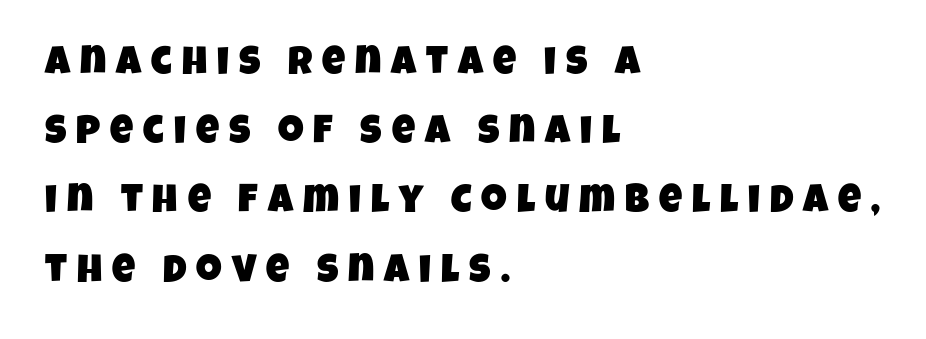
A clean baseline with only descenders dipping below it. A typesetter would call this proportional, since set widths differ per character. Between one letter and the next there's a generous, obvious gap. Does the copy run flush right? No — it runs flush left. No feet cap the strokes, marking this as sans-serif type.
